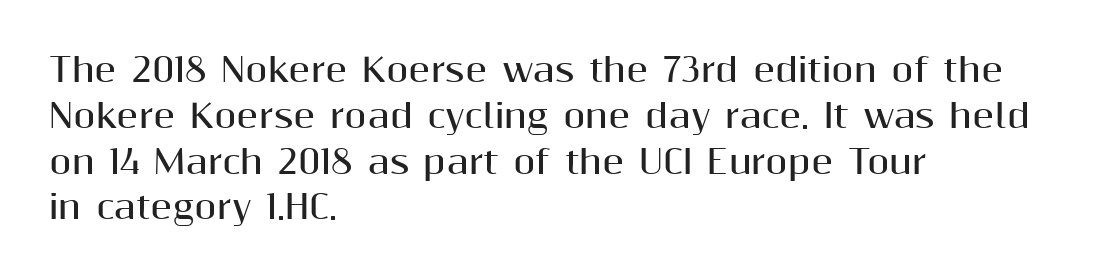
{"serif": "no", "italic": "no", "bold": "yes", "weight": "bold", "width": "normal", "stroke_contrast": "medium", "x_height": "medium", "monospaced": "no", "underline": "no", "align": "left", "line_spacing": "normal", "line_spacing_ratio": 1.43, "letter_spacing": "normal", "letter_spacing_em": 0.0, "glyph_px": 32}
